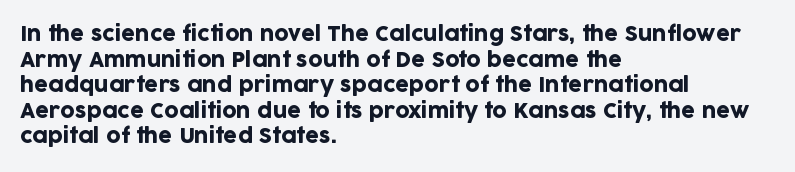
The image shows 20 px text type, upright; set left-aligned, normal line spacing (1.28x), normal letter spacing, not underlined.
